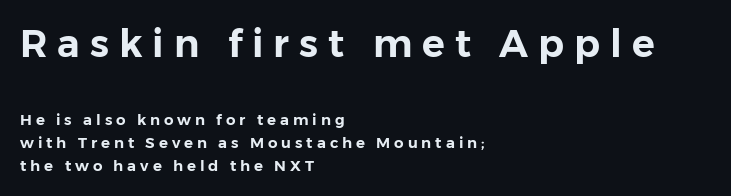
{"serif": "no", "italic": "no", "width": "normal", "stroke_contrast": "low", "x_height": "medium", "monospaced": "no", "underline": "no", "align": "left", "line_spacing": "normal", "line_spacing_ratio": 1.56, "letter_spacing": "wide", "letter_spacing_em": 0.26, "larger_block": "first", "size_ratio": 2.53, "glyph_px": 38}
